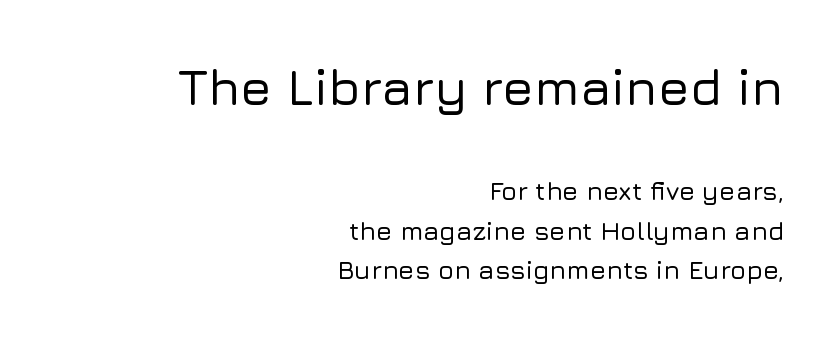
What stands out about the letter spacing? Nothing — it is the standard amount. No word sits above an underline. This layout puts the oversized block above and the modest block below. This sample uses an upright cut, with every glyph sitting square on the baseline. Normally led — the rows are evenly, conventionally spaced.
